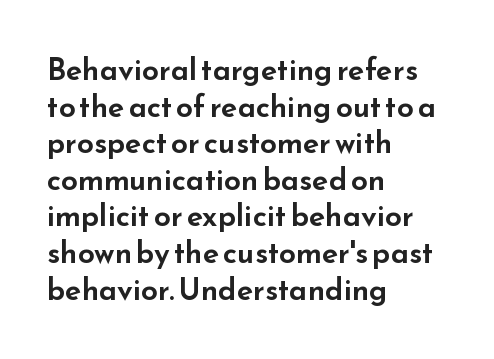
The image shows 30 px wide sans-serif type, upright; set left-aligned, line spacing 1.22x, normal letter spacing, not underlined; low stroke contrast and a small x-height.
